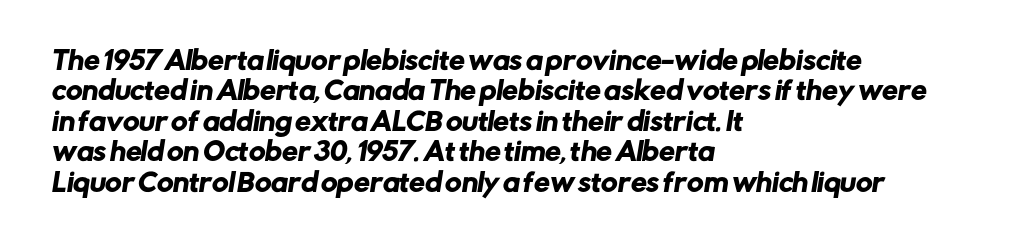
{"underline": "no", "align": "left", "line_spacing_ratio": 1.22, "letter_spacing": "normal", "letter_spacing_em": 0.0, "glyph_px": 25}
